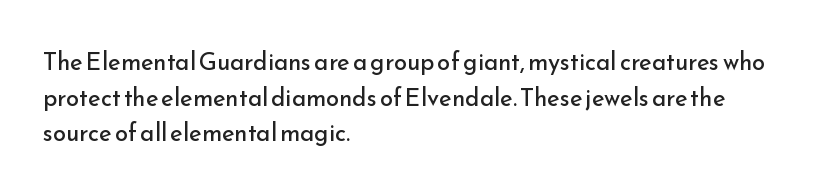
Q: Is the text bold? A: No.
Q: Is the text italic (slanted)? A: No, it is upright.
Q: Is the text underlined? A: No.
Q: How is the paragraph aligned? A: Left-aligned.
Q: Is the spacing between letters normal or unusually wide? A: Normal.
Q: Is the spacing between lines tight, normal or loose? A: Normal.
